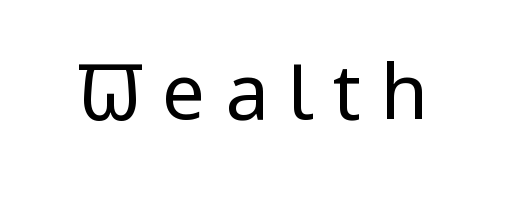
The axis of the letterforms is exactly vertical. Weight: not bold — regular or lighter. Think of a printed novel: that variable character pitch is what you see here. The passage shown has open, widely tracked lettering throughout. No word sits above an underline. Observe the absence of serifs on each vertical stroke in this sample.
